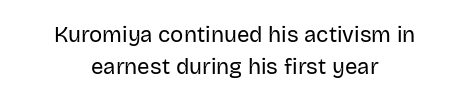
{"italic": "no", "bold": "no", "underline": "no", "align": "center", "line_spacing": "normal", "line_spacing_ratio": 1.45, "letter_spacing": "normal", "letter_spacing_em": 0.0, "glyph_px": 22}
